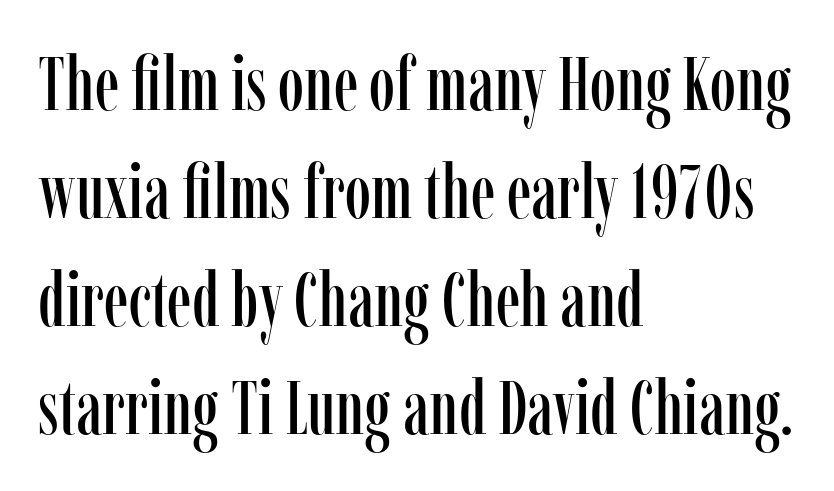
The image shows 75 px condensed serif type, upright; set left-aligned, normal line spacing (1.44x), normal letter spacing, not underlined; low stroke contrast and a medium x-height.
